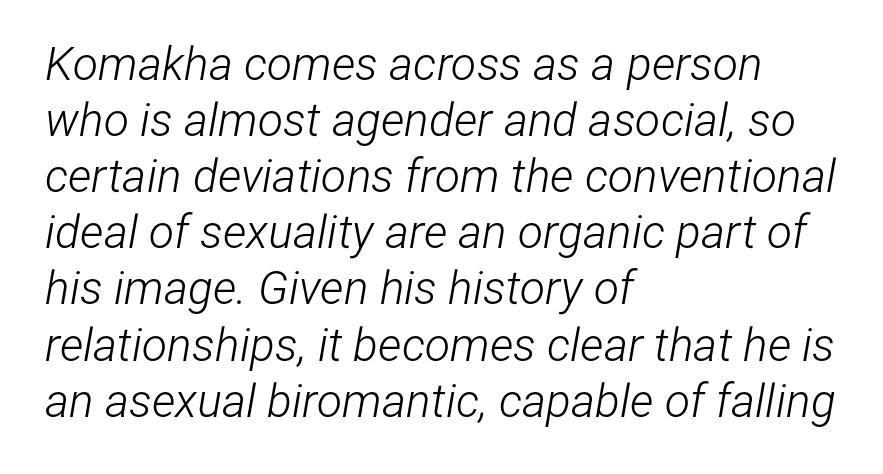
Each letter keeps its own natural width here, so spacing adapts to shape. Emphasis-style slanted type is in use. A typesetter would call this zero additional tracking. Which margin do the lines hug? The left one — the right edge is uneven.
